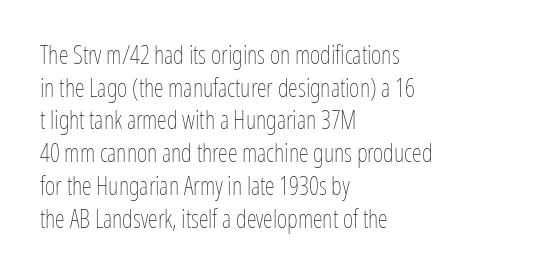
What's the leading like? Ordinary, nothing unusual. The passage shown has conventional tracking throughout. The typography opts for an upright posture over an oblique one. The passage is arranged the way most books set body copy — flush left.
